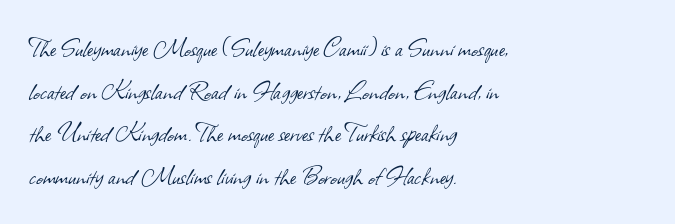
The image shows 29 px light sans-serif type; set left-aligned, normal line spacing (1.47x), normal letter spacing, not underlined; low stroke contrast and a small x-height.
